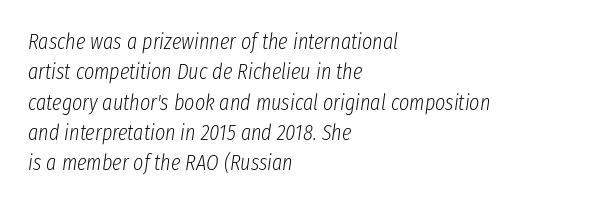
Q: Is the text bold? A: No.
Q: Is the text italic (slanted)? A: Yes, it leans right by about 8 degrees.
Q: Is the text underlined? A: No.
Q: How is the paragraph aligned? A: Left-aligned.
Q: Is the spacing between letters normal or unusually wide? A: Normal.
Q: Is the spacing between lines tight, normal or loose? A: Normal.
